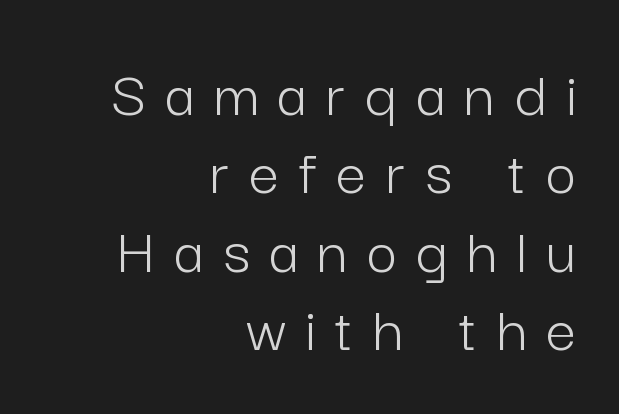
The image shows 67 px light sans-serif type, upright; set right-aligned, line spacing 1.17x, unusually wide letter spacing (+0.3 em), not underlined; low stroke contrast and a medium x-height.
